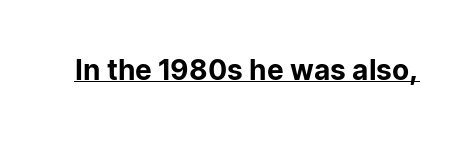
{"serif": "no", "italic": "no", "width": "normal", "stroke_contrast": "low", "x_height": "medium", "monospaced": "no", "underline": "yes", "letter_spacing": "normal", "letter_spacing_em": 0.0, "glyph_px": 28}
